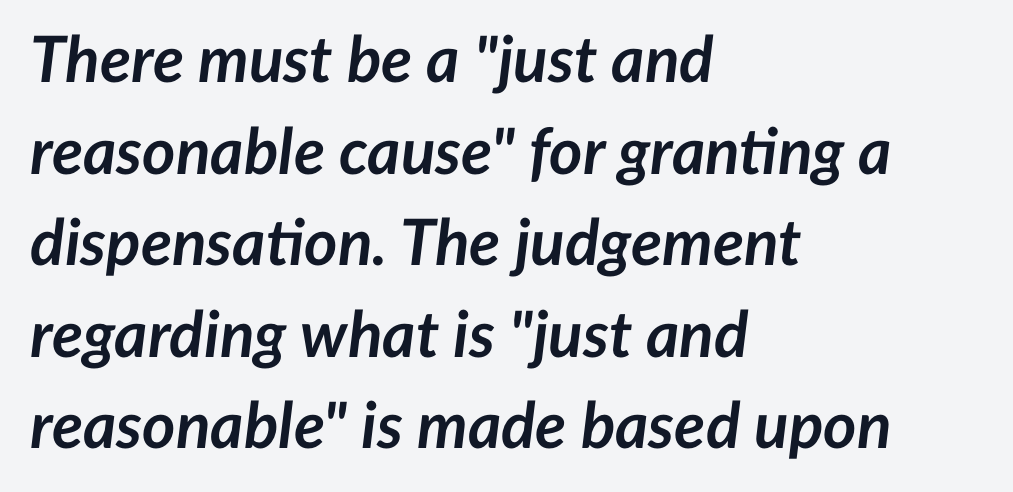
Q: Is the text bold? A: Yes.
Q: Is the text italic (slanted)? A: Yes, it leans right by about 7 degrees.
Q: Is the text underlined? A: No.
Q: How is the paragraph aligned? A: Left-aligned.
Q: Is the spacing between letters normal or unusually wide? A: Normal.
Q: Is the spacing between lines tight, normal or loose? A: Normal.
Q: Width (condensed, normal, or wide)? A: Normal.
Q: Stroke contrast? A: Low.
Q: x-height? A: Medium.
Q: Monospaced? A: No.
